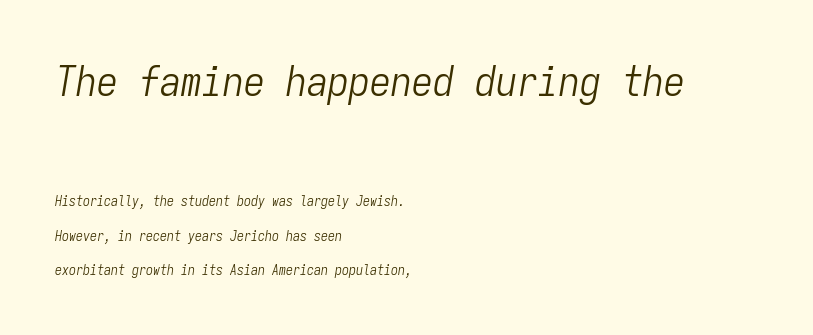
{"italic": "yes", "lean": "right", "slant_degrees": 9, "bold": "no", "weight": "light", "width": "condensed", "stroke_contrast": "low", "x_height": "medium", "monospaced": "yes", "underline": "no", "align": "left", "line_spacing": "loose", "line_spacing_ratio": 2.47, "letter_spacing": "normal", "letter_spacing_em": 0.0, "larger_block": "first", "size_ratio": 3.0, "glyph_px": 42}
